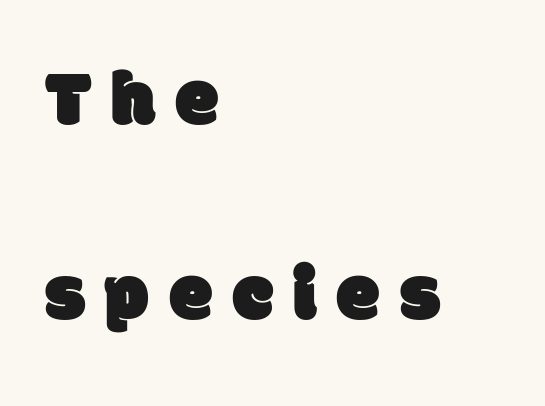
The image shows 79 px sans-serif type; set left-aligned, loose line spacing (2.47x), unusually wide letter spacing (+0.25 em), not underlined; low stroke contrast and a large x-height.
